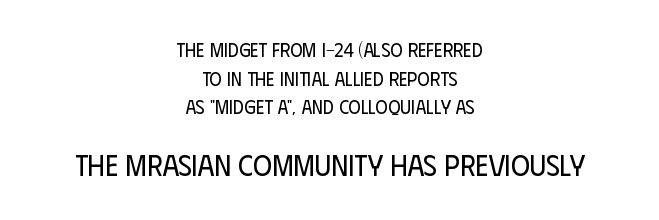
The image shows 29 px regular-weight, condensed sans-serif type, upright; set centered, normal line spacing (1.51x), normal letter spacing, not underlined; the second (bottom) block is 1.53x larger; low stroke contrast and a large x-height.
